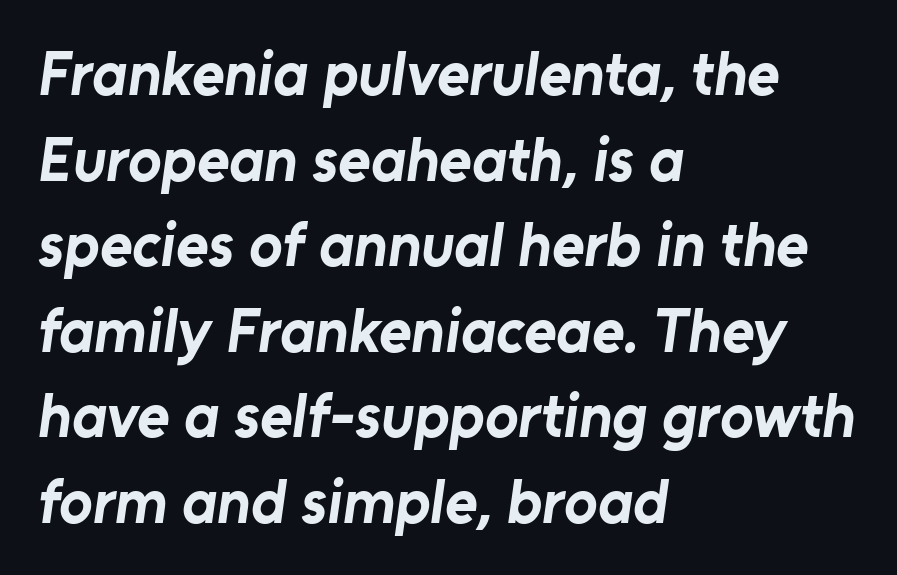
The image shows 62 px bold sans-serif type; set left-aligned, normal line spacing (1.38x), normal letter spacing, not underlined; low stroke contrast and a medium x-height.
